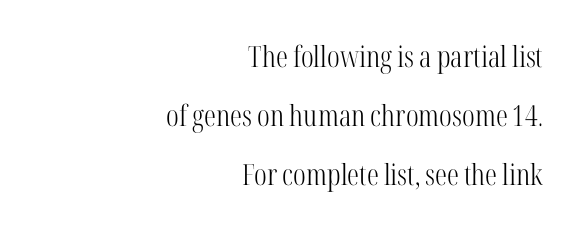
{"serif": "yes", "italic": "no", "bold": "no", "weight": "light", "width": "condensed", "stroke_contrast": "high", "x_height": "medium", "monospaced": "no", "underline": "no", "align": "right", "line_spacing": "loose", "line_spacing_ratio": 2.03, "letter_spacing": "normal", "letter_spacing_em": 0.0, "glyph_px": 29}
